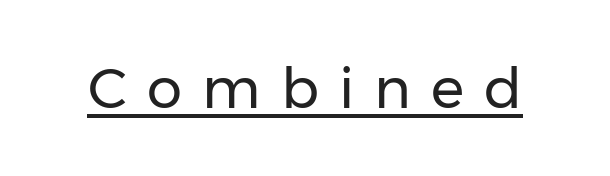
Looks like regular typesetting: each glyph gets only the width it needs. Compared with typical body copy, the letter spacing here is much looser. Font category for this specimen: sans-serif. Italic? Not at all — the glyphs are vertical.
